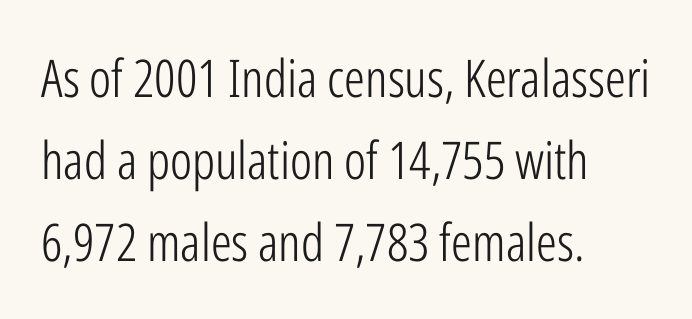
The image shows 52 px light, condensed sans-serif type, upright; set left-aligned, normal line spacing (1.58x), normal letter spacing, not underlined; low stroke contrast and a medium x-height.
